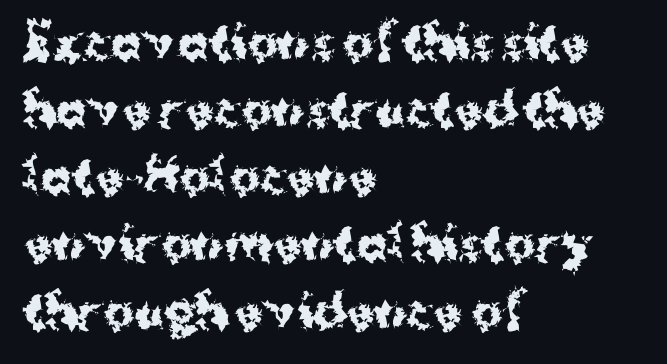
Whoever set this chose a conventional vertical rhythm. Heavy, bold letterforms. Decoration check: the copy has no underline. The ragged edge is on the right, which tells us the setting is flush left. Note the varied advance widths — an 'i' is clearly narrower than an 'm'. Every character sits straight up, as roman type does.
